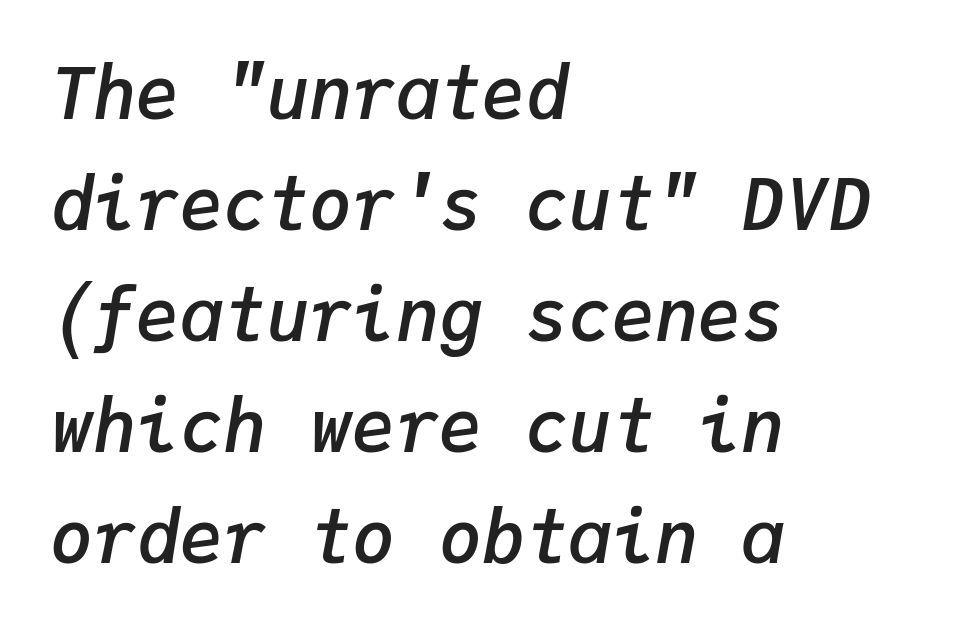
The image shows 72 px semibold type, italic (leaning right), monospaced; set left-aligned, normal line spacing (1.54x), normal letter spacing, not underlined; low stroke contrast and a medium x-height.
